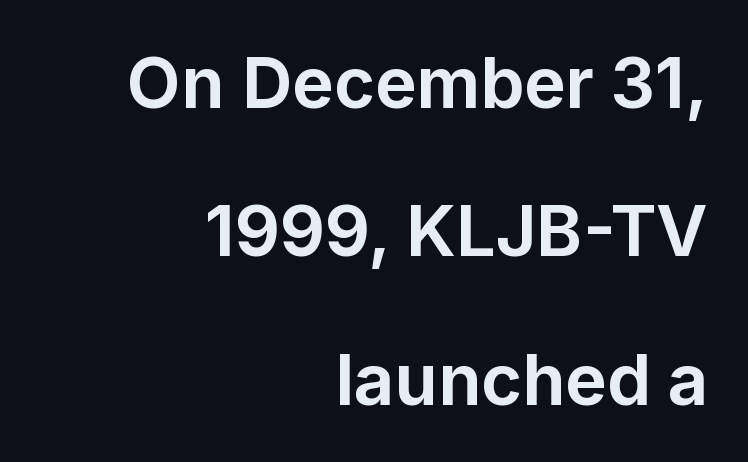
Q: Is the text bold? A: Yes.
Q: Is the text italic (slanted)? A: No, it is upright.
Q: Is the typeface a serif or a sans-serif typeface? A: Sans-serif.
Q: Is the text underlined? A: No.
Q: How is the paragraph aligned? A: Right-aligned.
Q: Is the spacing between letters normal or unusually wide? A: Normal.
Q: Is the spacing between lines tight, normal or loose? A: Loose.
Q: Width (condensed, normal, or wide)? A: Normal.
Q: Stroke contrast? A: Low.
Q: x-height? A: Medium.
Q: Monospaced? A: No.
